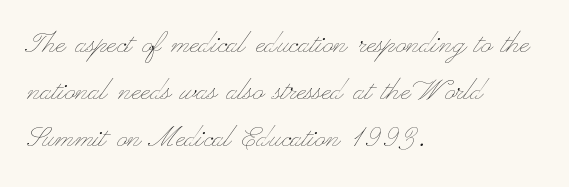
{"bold": "no", "weight": "thin", "width": "wide", "stroke_contrast": "low", "x_height": "small", "monospaced": "no", "underline": "no", "align": "left", "line_spacing": "normal", "line_spacing_ratio": 1.35, "letter_spacing": "normal", "letter_spacing_em": 0.0, "glyph_px": 35}
